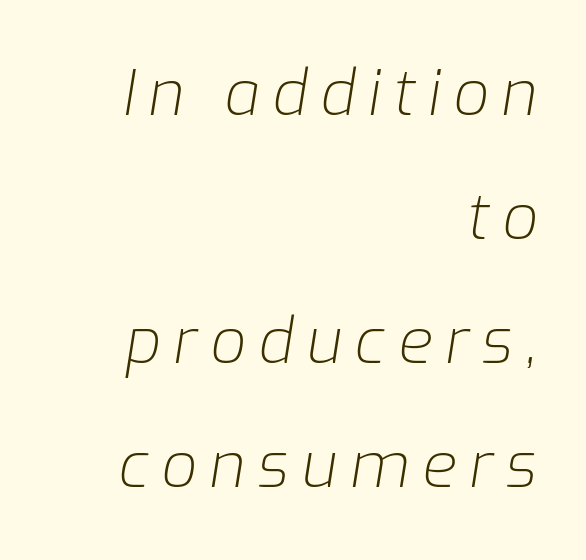
The image shows 63 px light type, italic (leaning right); set right-aligned, loose line spacing (1.97x), unusually wide letter spacing (+0.2 em), not underlined; low stroke contrast and a medium x-height.
